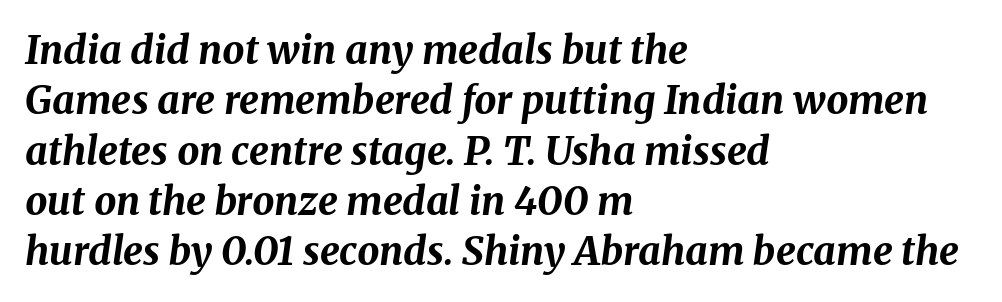
Honestly, the row spacing looks completely unremarkable. Compared with ordinary roman type, these characters are visibly tilted. The passage shown is typed in a proportional face where columns would drift. Type without underlining. Letter spacing: default. Weight check: bold — yes, fully.
